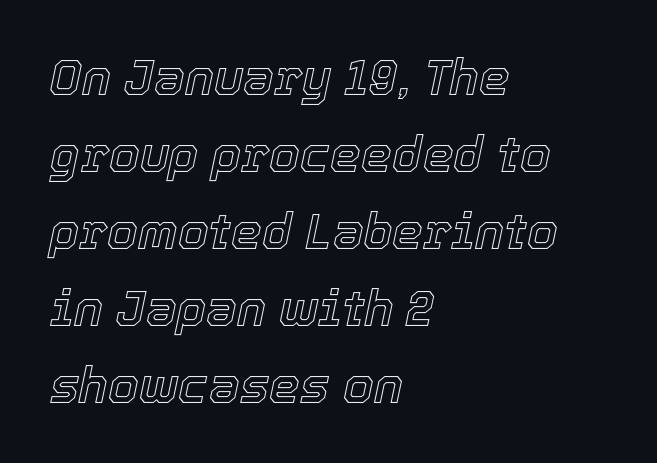
A bare baseline throughout the passage. Characters follow at the spacing the type designer built in. Style check: oblique. Spacing verdict: proportional, widths tailored to each character.
